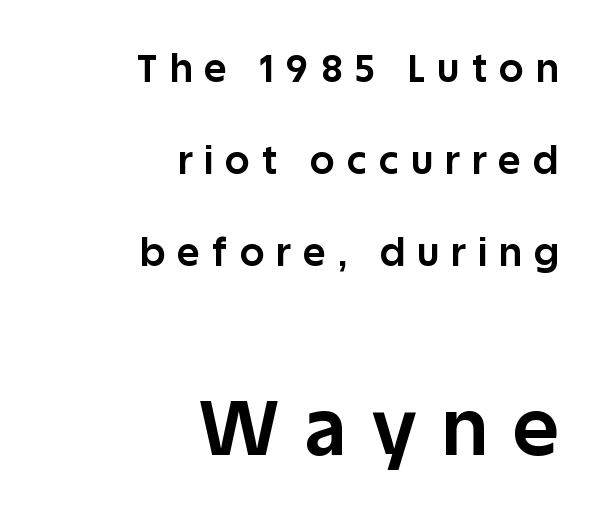
Q: Is the text bold? A: Yes.
Q: Is the text italic (slanted)? A: No, it is upright.
Q: Is the typeface a serif or a sans-serif typeface? A: Sans-serif.
Q: Is the text underlined? A: No.
Q: How is the paragraph aligned? A: Right-aligned.
Q: Is the spacing between letters normal or unusually wide? A: Unusually wide.
Q: Is the spacing between lines tight, normal or loose? A: Loose.
Q: Which block of text is set in a larger size, the first (top) or the second (bottom)? A: The second (bottom) one.
Q: Width (condensed, normal, or wide)? A: Normal.
Q: Stroke contrast? A: Low.
Q: x-height? A: Large.
Q: Monospaced? A: No.
